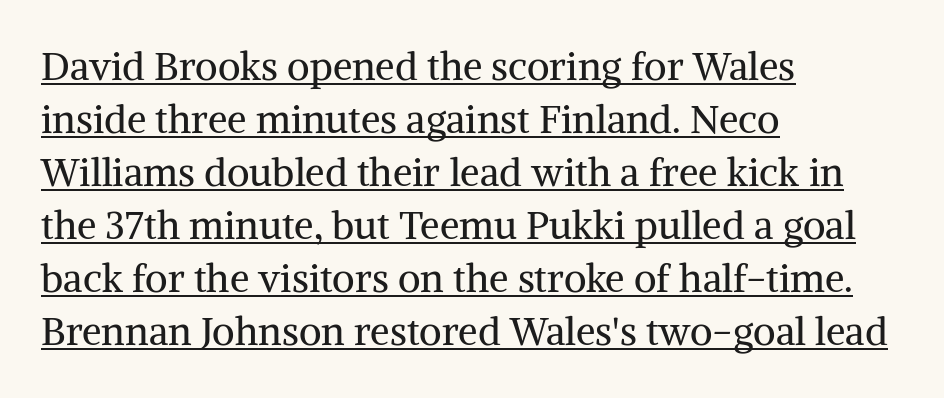
{"serif": "yes", "italic": "no", "bold": "no", "weight": "regular", "width": "normal", "stroke_contrast": "medium", "x_height": "medium", "monospaced": "no", "underline": "yes", "align": "left", "line_spacing": "normal", "line_spacing_ratio": 1.36, "letter_spacing": "normal", "letter_spacing_em": 0.0, "glyph_px": 39}
